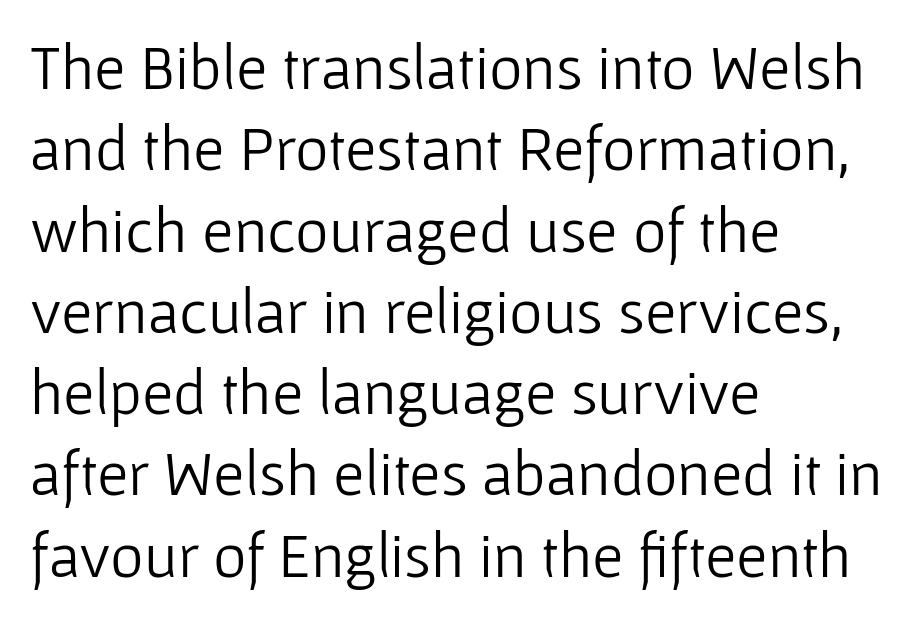
{"serif": "no", "italic": "no", "bold": "no", "weight": "light", "width": "normal", "stroke_contrast": "low", "x_height": "medium", "monospaced": "no", "underline": "no", "align": "left", "line_spacing": "normal", "line_spacing_ratio": 1.27, "letter_spacing": "normal", "letter_spacing_em": 0.0, "glyph_px": 64}
